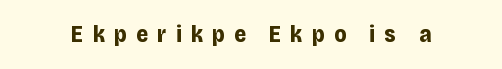
Q: Is the text bold? A: Yes.
Q: Is the text italic (slanted)? A: No, it is upright.
Q: Is the text underlined? A: No.
Q: Is the spacing between letters normal or unusually wide? A: Unusually wide.
